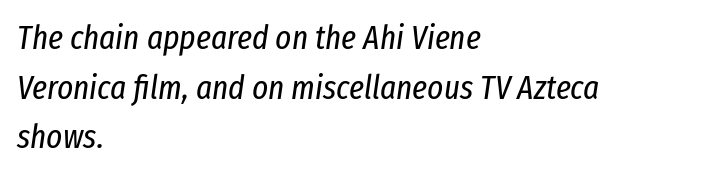
The image shows 34 px regular-weight, condensed type, italic (leaning right); set left-aligned, normal line spacing (1.46x), normal letter spacing, not underlined; low stroke contrast and a medium x-height.
